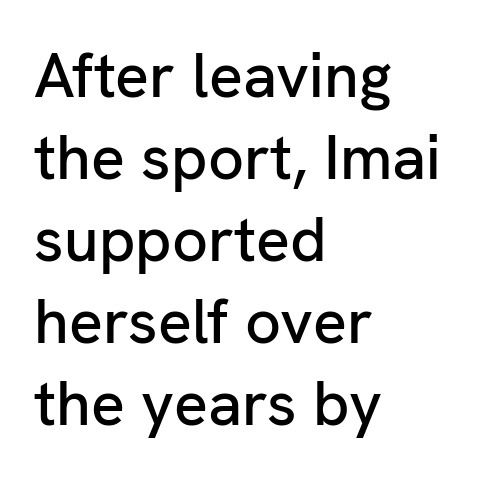
{"serif": "no", "italic": "no", "width": "normal", "stroke_contrast": "low", "x_height": "medium", "monospaced": "no", "underline": "no", "align": "left", "line_spacing": "normal", "line_spacing_ratio": 1.3, "letter_spacing": "normal", "letter_spacing_em": 0.0, "glyph_px": 63}
